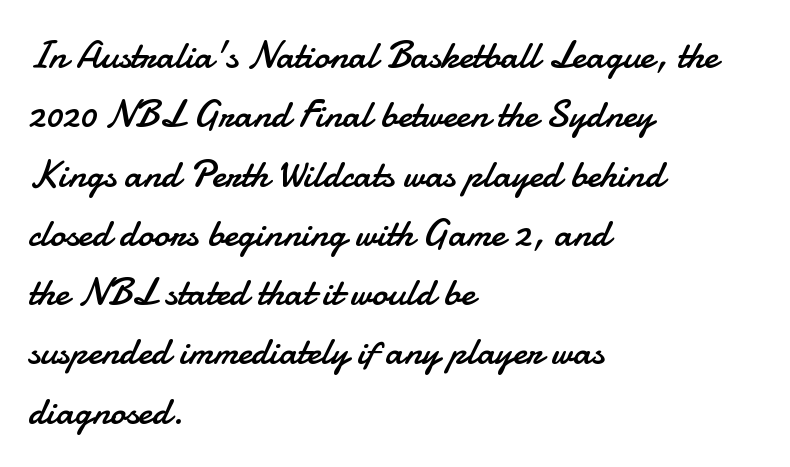
Short note: letters normally spaced. The rag falls on the right side of this text block. The rendering uses a moderate line-height, typical for paragraphs. Serif or sans? Sans — the stroke terminals are bare.
